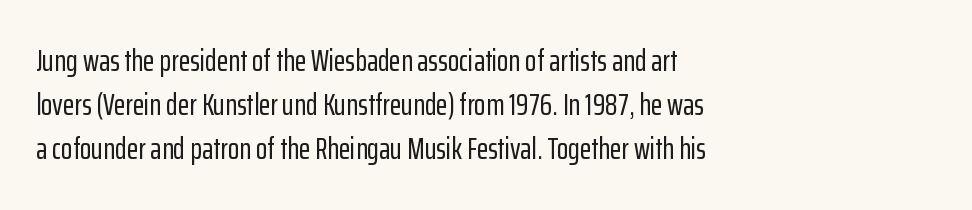
{"serif": "no", "italic": "no", "width": "condensed", "stroke_contrast": "low", "x_height": "medium", "monospaced": "no", "underline": "no", "align": "left", "line_spacing": "normal", "line_spacing_ratio": 1.47, "letter_spacing": "normal", "letter_spacing_em": 0.0, "glyph_px": 30}
